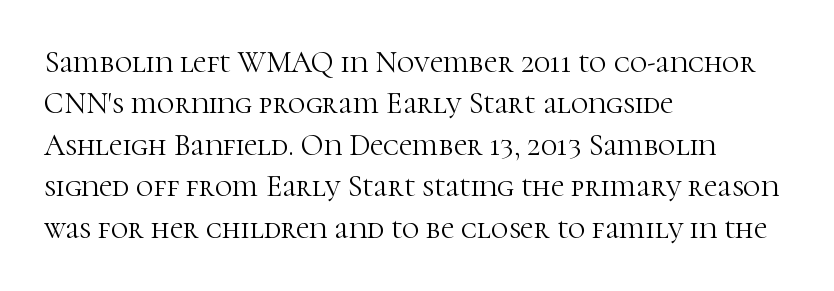
Q: Is the text bold? A: No.
Q: Is the text italic (slanted)? A: No, it is upright.
Q: Is the typeface a serif or a sans-serif typeface? A: Serif.
Q: Is the text underlined? A: No.
Q: How is the paragraph aligned? A: Left-aligned.
Q: Is the spacing between letters normal or unusually wide? A: Normal.
Q: Is the spacing between lines tight, normal or loose? A: Normal.
Q: Width (condensed, normal, or wide)? A: Normal.
Q: Stroke contrast? A: High.
Q: x-height? A: Medium.
Q: Monospaced? A: No.
